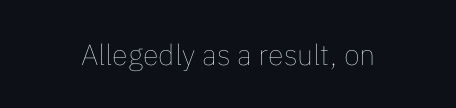
{"italic": "no", "bold": "no", "weight": "thin", "width": "normal", "stroke_contrast": "low", "x_height": "medium", "monospaced": "no", "underline": "no", "letter_spacing": "normal", "letter_spacing_em": 0.0, "glyph_px": 29}
